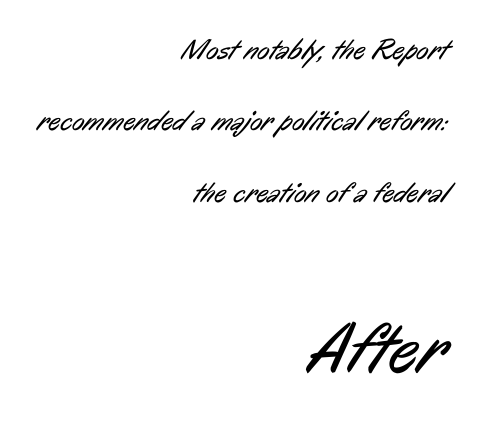
{"serif": "no", "bold": "no", "weight": "regular", "width": "condensed", "stroke_contrast": "low", "x_height": "medium", "monospaced": "no", "underline": "no", "align": "right", "line_spacing": "loose", "line_spacing_ratio": 2.46, "letter_spacing": "normal", "letter_spacing_em": 0.0, "larger_block": "second", "size_ratio": 2.48, "glyph_px": 72}
